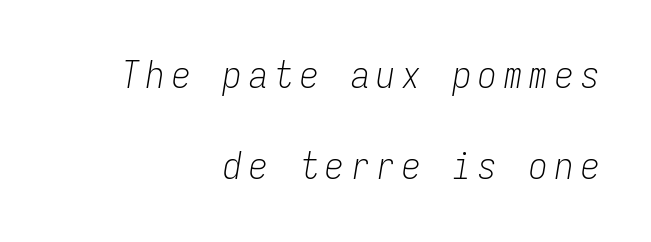
{"italic": "yes", "lean": "right", "slant_degrees": 9, "bold": "no", "weight": "light", "width": "condensed", "stroke_contrast": "low", "x_height": "medium", "monospaced": "yes", "underline": "no", "align": "right", "line_spacing": "loose", "line_spacing_ratio": 2.45, "glyph_px": 37}
